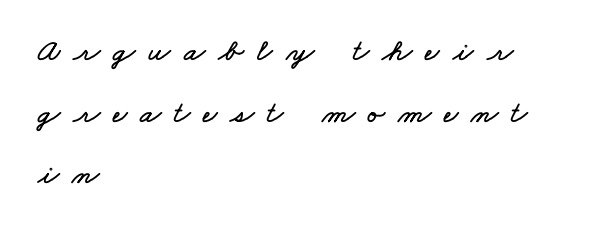
Check under the words: just untouched page. Compared with a centered layout, this one pins lines to the left instead. Loose tracking; the words dissolve into strings of separated letters. Baseline-to-baseline distance is far greater than the letter height.
